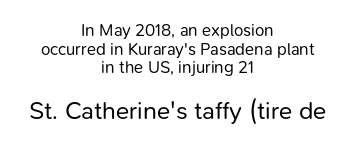
{"italic": "no", "bold": "no", "underline": "no", "align": "center", "line_spacing": "tight", "line_spacing_ratio": 1.1, "letter_spacing": "normal", "letter_spacing_em": 0.0, "larger_block": "second", "size_ratio": 1.47, "glyph_px": 25}
